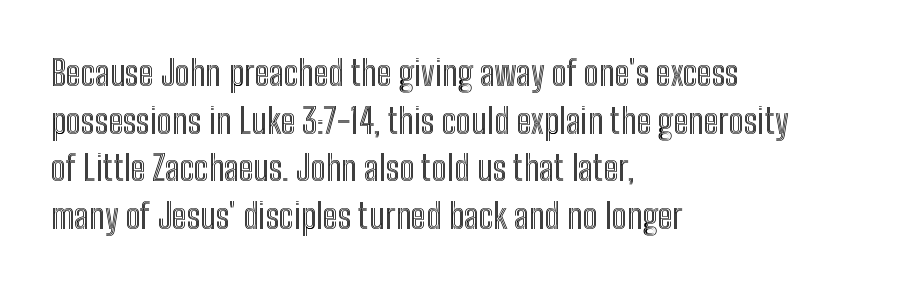
{"italic": "no", "width": "condensed", "x_height": "medium", "monospaced": "no", "underline": "no", "align": "left", "line_spacing": "normal", "line_spacing_ratio": 1.36, "letter_spacing": "normal", "letter_spacing_em": 0.0, "glyph_px": 35}
